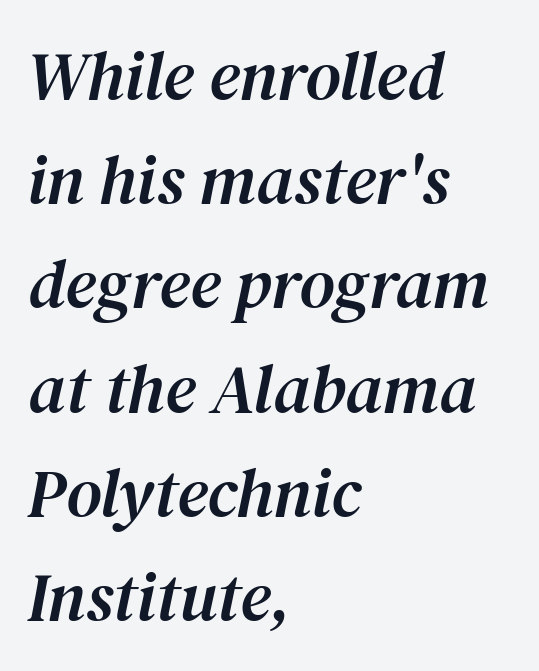
You can tell it's italic because the verticals aren't actually vertical. Examine the stroke ends and you'll spot serifs. What's the leading like? Ordinary, nothing unusual. The face used here is rendered with its standard letterfit. Words float on clear page, feet unadorned.
